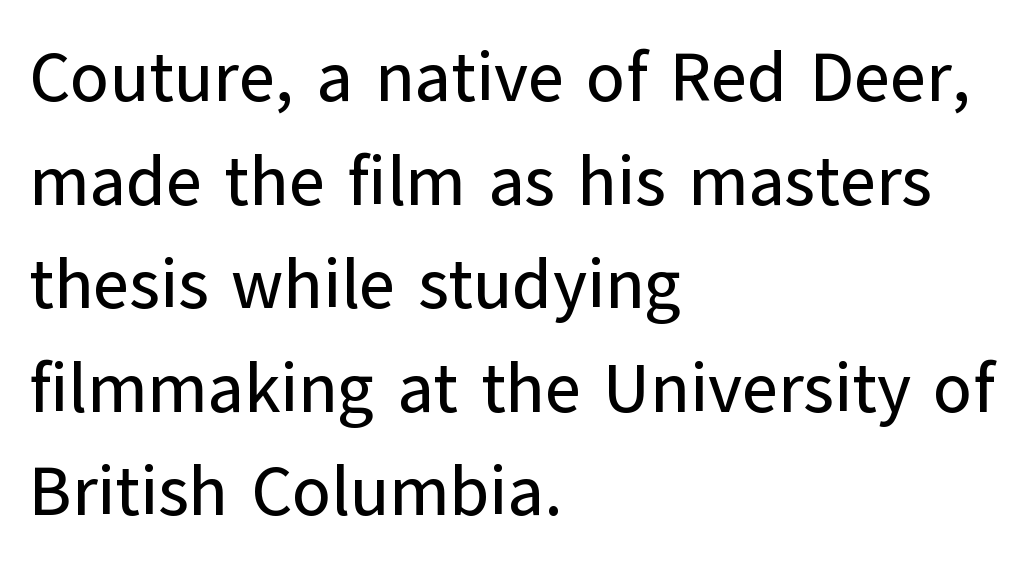
The image shows 70 px sans-serif type, upright; set left-aligned, normal line spacing (1.48x), normal letter spacing, not underlined; low stroke contrast and a medium x-height.
